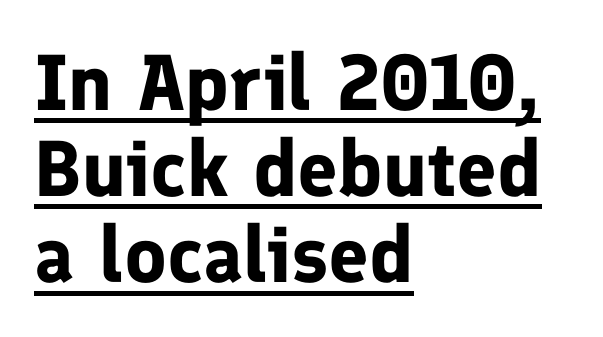
The lines are quadded left. Baseline-to-baseline distance is barely more than the letter height. Set as a true bold cut, around the 700 mark. Stroke terminals: plain, sans-serif.
